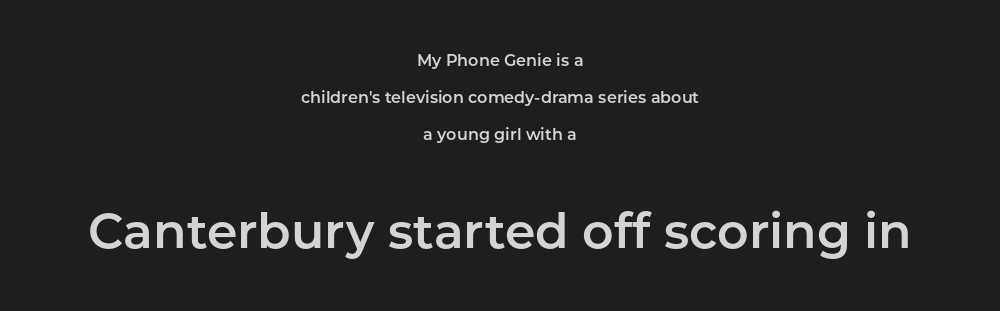
The image shows 49 px sans-serif type, upright; set centered, loose line spacing (2.3x), normal letter spacing, not underlined; the second (bottom) block is 3.06x larger; low stroke contrast and a medium x-height.
